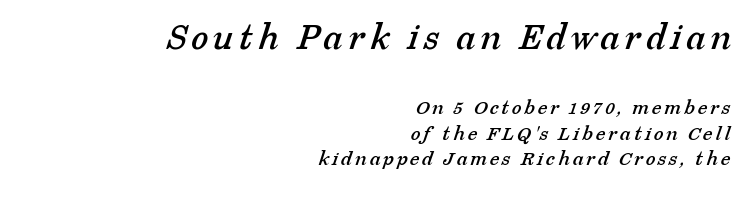
Typographically, this falls in the serif category. Where is the straight margin? On the right. The rendering uses natural spacing where letterforms have individual widths. Is the lower block the larger one? No — the upper block carries the bigger type. Glance below the letters and you will spot only blank space.
